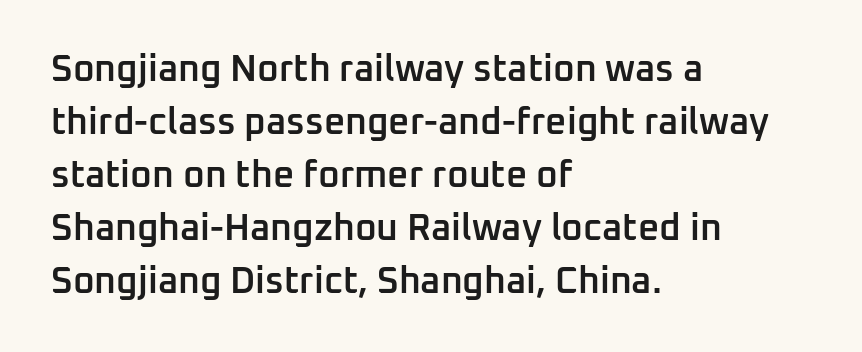
{"serif": "no", "italic": "no", "bold": "semi", "weight": "semibold", "width": "normal", "stroke_contrast": "low", "x_height": "medium", "monospaced": "no", "underline": "no", "align": "left", "line_spacing": "normal", "line_spacing_ratio": 1.43, "letter_spacing": "normal", "letter_spacing_em": 0.0, "glyph_px": 37}
